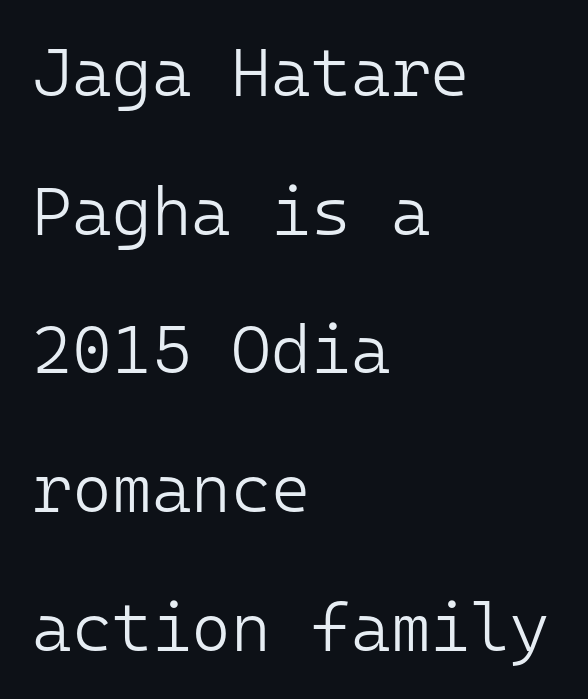
Q: Is the text bold? A: No.
Q: Is the text italic (slanted)? A: No, it is upright.
Q: Is the typeface a serif or a sans-serif typeface? A: Sans-serif.
Q: Is the text underlined? A: No.
Q: How is the paragraph aligned? A: Left-aligned.
Q: Is the spacing between letters normal or unusually wide? A: Normal.
Q: Is the spacing between lines tight, normal or loose? A: Loose.
Q: Width (condensed, normal, or wide)? A: Normal.
Q: Stroke contrast? A: Low.
Q: x-height? A: Medium.
Q: Monospaced? A: Yes.
